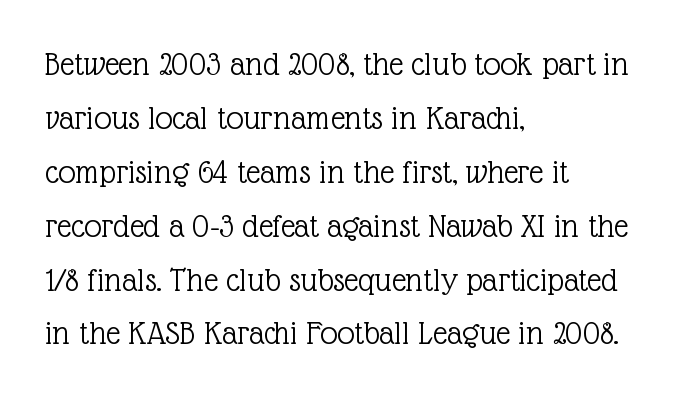
The image shows 35 px light serif type, upright; set left-aligned, normal line spacing (1.54x), normal letter spacing, not underlined; a medium x-height.
